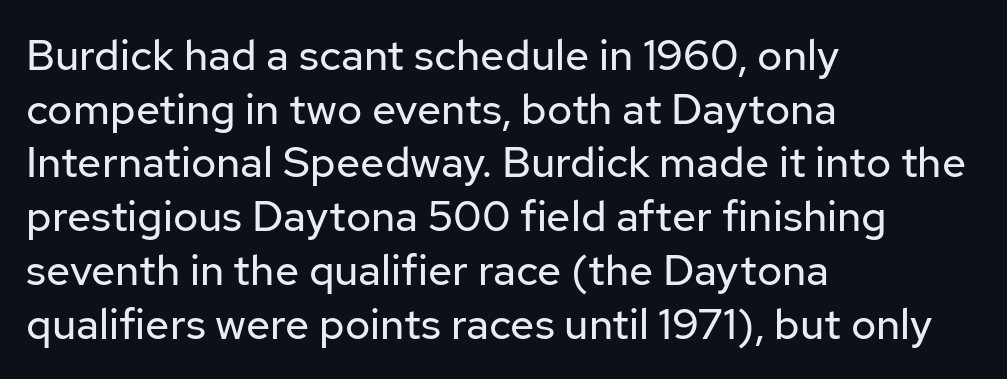
Horizontal alignment here is leftward, the default for most running prose. Looks like regular typesetting: each glyph gets only the width it needs. A sans-serif font was chosen for this passage. The typeface has the unassuming heft of standard copy or less.
